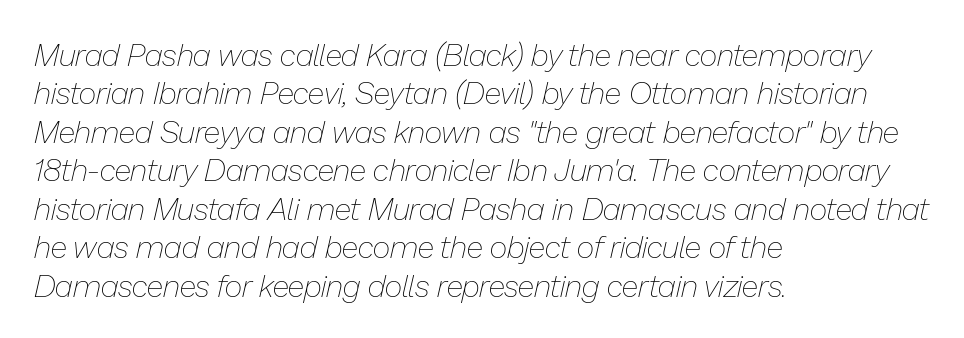
{"italic": "yes", "lean": "right", "slant_degrees": 13, "bold": "no", "weight": "thin", "width": "normal", "stroke_contrast": "low", "x_height": "medium", "monospaced": "no", "underline": "no", "align": "left", "line_spacing_ratio": 1.24, "letter_spacing": "normal", "letter_spacing_em": 0.0, "glyph_px": 31}
